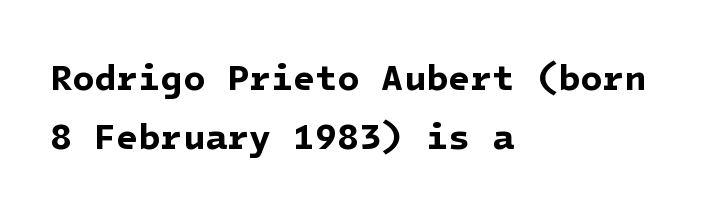
The image shows 36 px bold sans-serif type; set left-aligned, normal line spacing (1.63x), normal letter spacing, not underlined; low stroke contrast and a medium x-height.
